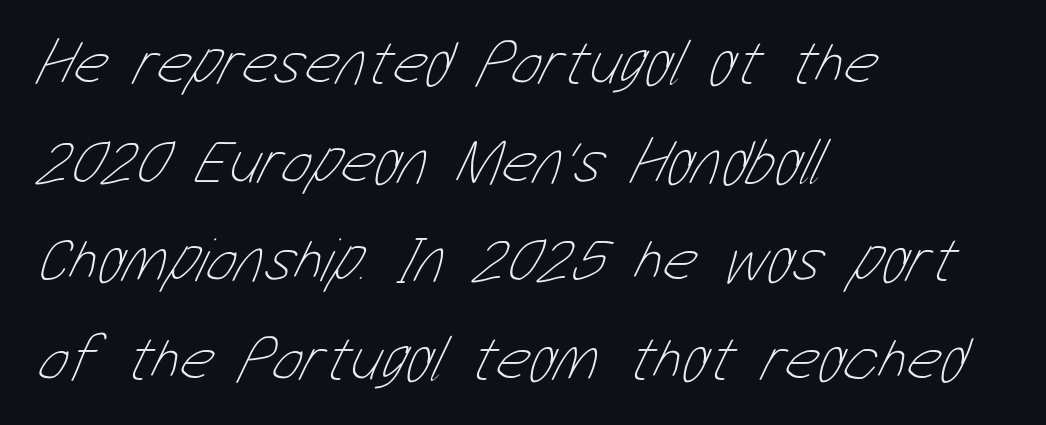
This rendering features lettering with no underline. Is there much room between lines? A standard amount, neither cramped nor airy. The letters sit at their default tracking, neither squeezed nor spread. Stems and bowls with no extra thickness — not bold. Varying glyph widths throughout — classic text-font behaviour. Caption: multi-line text, flush left, ragged right.
